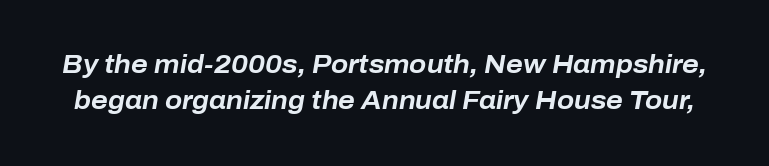
Does the weight exceed regular? Yes, all the way to bold. Is there much room between lines? A standard amount, neither cramped nor airy. Would a proofreader flag this as italicized? Yes. In terms of letterspacing, this is plain default setting.
